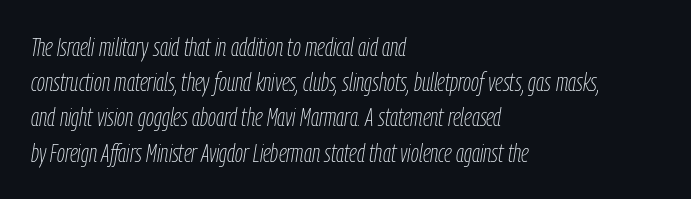
{"italic": "yes", "lean": "right", "slant_degrees": 9, "bold": "no", "underline": "no", "align": "left", "line_spacing": "normal", "line_spacing_ratio": 1.41, "letter_spacing": "normal", "letter_spacing_em": 0.0, "glyph_px": 25}
